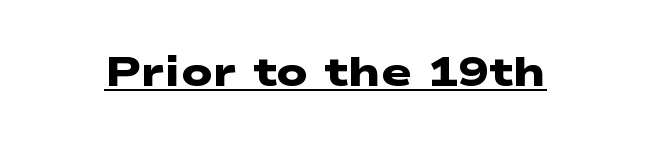
Q: Is the text bold? A: Yes.
Q: Is the typeface a serif or a sans-serif typeface? A: Sans-serif.
Q: Is the text underlined? A: Yes.
Q: Is the spacing between letters normal or unusually wide? A: Normal.
Q: Width (condensed, normal, or wide)? A: Wide.
Q: Stroke contrast? A: Low.
Q: x-height? A: Medium.
Q: Monospaced? A: No.
